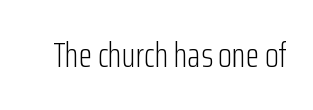
Q: Is the text bold? A: No.
Q: Is the text italic (slanted)? A: No, it is upright.
Q: Is the typeface a serif or a sans-serif typeface? A: Sans-serif.
Q: Is the text underlined? A: No.
Q: Is the spacing between letters normal or unusually wide? A: Normal.
Q: Width (condensed, normal, or wide)? A: Condensed.
Q: Stroke contrast? A: Low.
Q: x-height? A: Medium.
Q: Monospaced? A: No.
